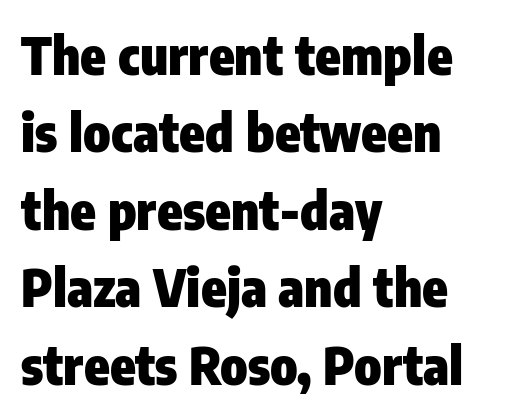
Q: Is the text bold? A: Yes.
Q: Is the text italic (slanted)? A: No, it is upright.
Q: Is the typeface a serif or a sans-serif typeface? A: Sans-serif.
Q: Is the text underlined? A: No.
Q: How is the paragraph aligned? A: Left-aligned.
Q: Is the spacing between letters normal or unusually wide? A: Normal.
Q: Is the spacing between lines tight, normal or loose? A: Normal.
Q: Width (condensed, normal, or wide)? A: Condensed.
Q: Stroke contrast? A: Low.
Q: x-height? A: Medium.
Q: Monospaced? A: No.
